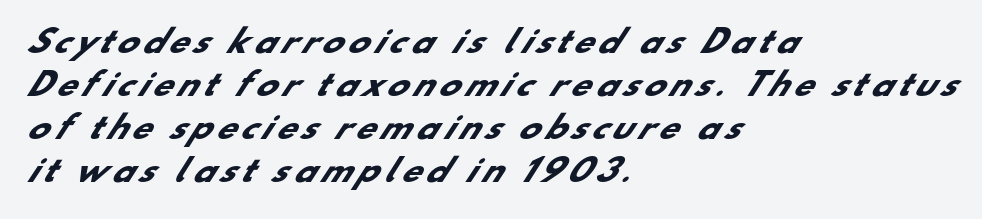
{"serif": "no", "bold": "yes", "weight": "heavy", "width": "normal", "stroke_contrast": "low", "x_height": "small", "monospaced": "no", "underline": "no", "align": "left", "line_spacing": "normal", "line_spacing_ratio": 1.39, "glyph_px": 31}
